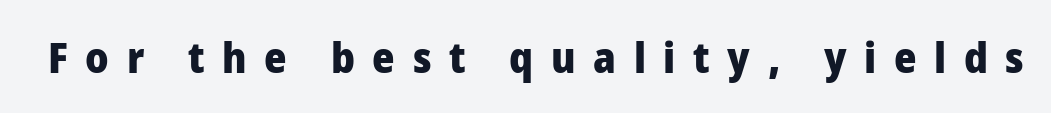
{"serif": "no", "italic": "no", "bold": "yes", "weight": "heavy", "width": "normal", "stroke_contrast": "low", "x_height": "medium", "monospaced": "no", "underline": "no", "letter_spacing": "wide", "letter_spacing_em": 0.41, "glyph_px": 43}
